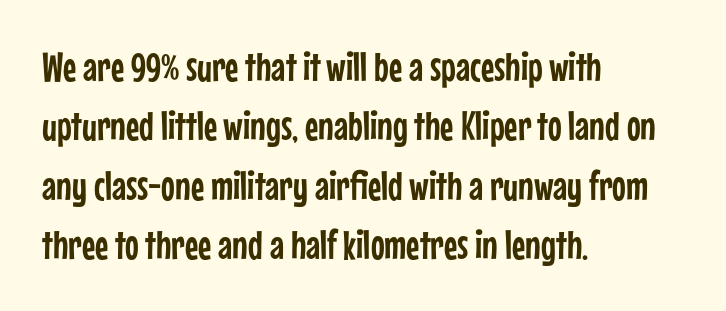
Q: Is the text italic (slanted)? A: No, it is upright.
Q: Is the typeface a serif or a sans-serif typeface? A: Sans-serif.
Q: Is the text underlined? A: No.
Q: How is the paragraph aligned? A: Left-aligned.
Q: Is the spacing between letters normal or unusually wide? A: Normal.
Q: Is the spacing between lines tight, normal or loose? A: Normal.
Q: Width (condensed, normal, or wide)? A: Condensed.
Q: Stroke contrast? A: Low.
Q: x-height? A: Medium.
Q: Monospaced? A: No.
